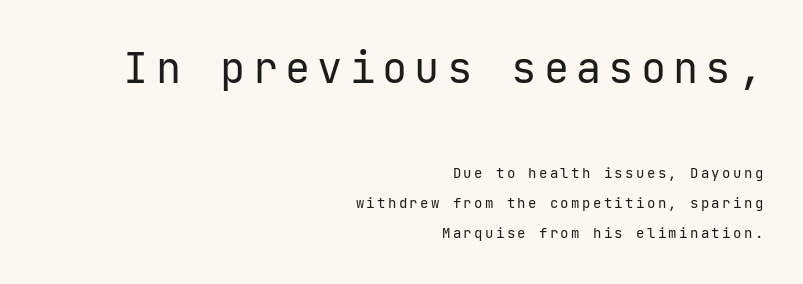
Character size in the leading block exceeds that of the trailing block. The strokes are not fattened; the text isn't bold. A typesetter would mark this as roman, not italic. A typesetter would label this face a sans. Honestly, there is no underline to notice here at all.
